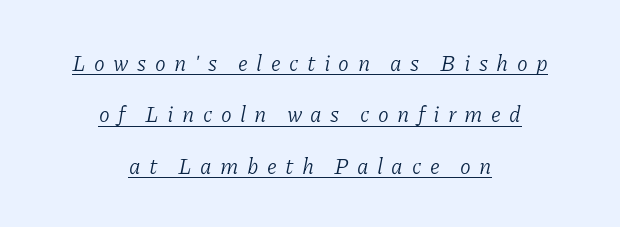
The passage shown leans; its letterforms are oblique. This is not heavy type; no bold has been used. The setting favours the middle, as headings and verse often do. This sample carries an underscore along the baseline area. If you measured baseline to baseline, you'd find a long distance. There is plenty of visible air inserted between adjacent glyphs.
